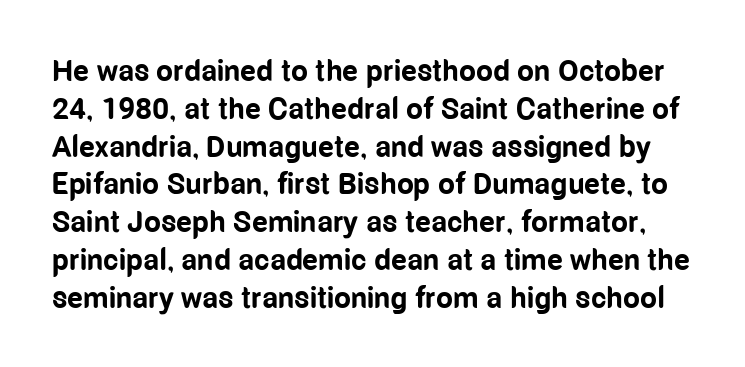
{"serif": "no", "italic": "no", "bold": "yes", "weight": "bold", "width": "condensed", "stroke_contrast": "low", "x_height": "medium", "monospaced": "no", "underline": "no", "line_spacing": "normal", "line_spacing_ratio": 1.26, "letter_spacing": "normal", "letter_spacing_em": 0.0, "glyph_px": 30}
